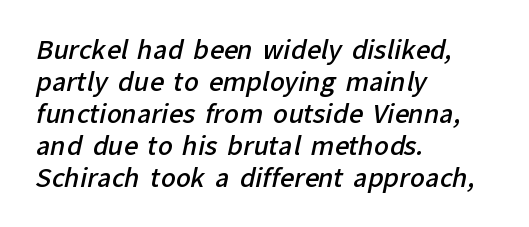
The image shows 25 px text type; set left-aligned, normal line spacing (1.28x), normal letter spacing, not underlined.
